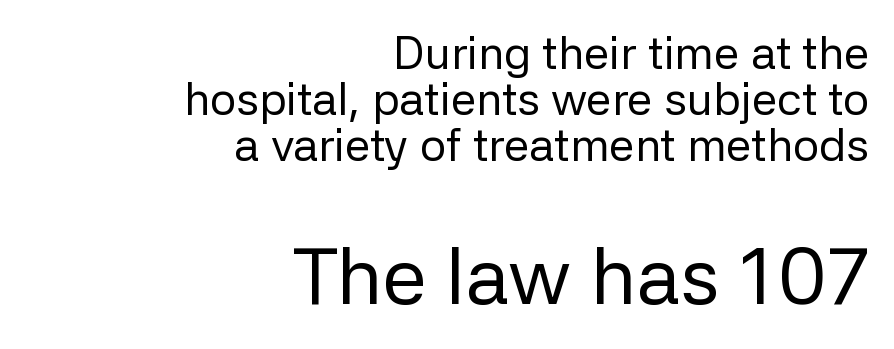
{"serif": "no", "italic": "no", "bold": "no", "weight": "regular", "width": "normal", "stroke_contrast": "low", "x_height": "medium", "monospaced": "no", "underline": "no", "align": "right", "line_spacing": "tight", "line_spacing_ratio": 1.0, "letter_spacing": "normal", "letter_spacing_em": 0.0, "larger_block": "second", "size_ratio": 1.74, "glyph_px": 80}
